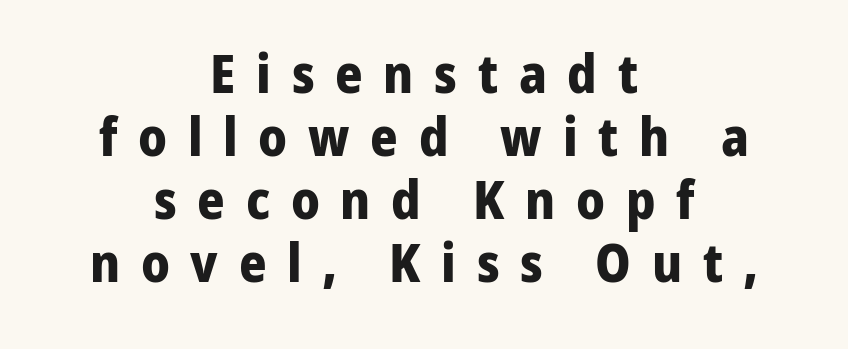
The letters advance in unequal steps, a hallmark of proportional type. Alignment: centered. Caption: expanded tracking, letters set apart. The foot of each line stays bare and open.
